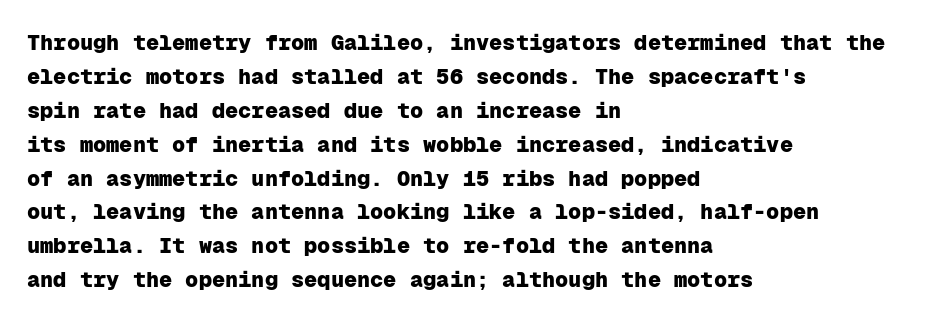
The lettering holds an erect, upright posture throughout. No word sits above an underline. Thick stems and heavy bowls — unmistakably bold. How are the letters spaced? Ordinarily, with no added tracking. Line beginnings align vertically; line endings do not.
